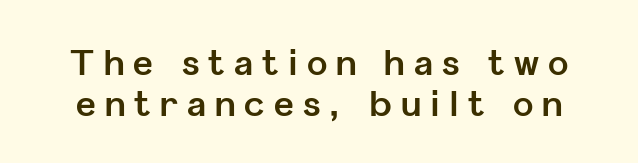
{"serif": "no", "italic": "no", "bold": "yes", "weight": "bold", "width": "normal", "stroke_contrast": "low", "x_height": "medium", "monospaced": "no", "underline": "no", "line_spacing_ratio": 1.2, "letter_spacing": "wide", "letter_spacing_em": 0.27, "glyph_px": 34}
